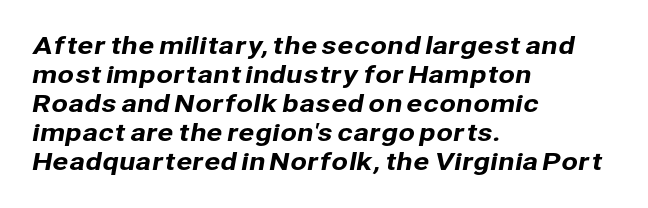
{"underline": "no", "align": "left", "line_spacing_ratio": 1.21, "letter_spacing": "normal", "letter_spacing_em": 0.0, "glyph_px": 24}
